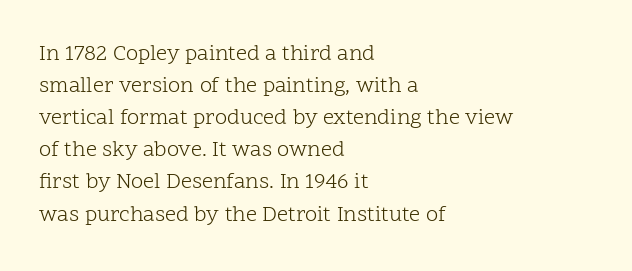
{"italic": "no", "bold": "no", "underline": "no", "align": "left", "line_spacing": "normal", "line_spacing_ratio": 1.46, "letter_spacing": "normal", "letter_spacing_em": 0.0, "glyph_px": 22}
